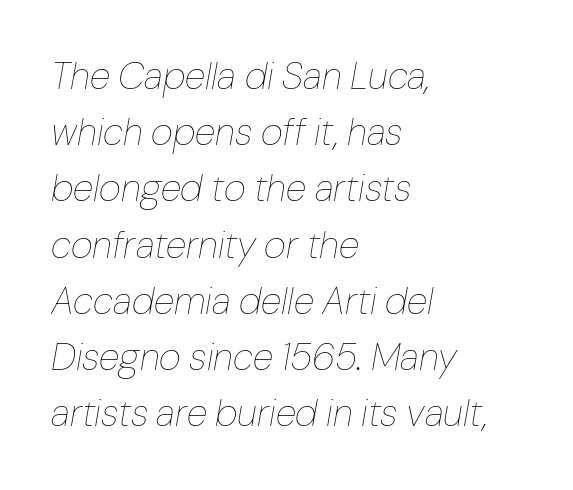
Q: Is the text bold? A: No.
Q: Is the text italic (slanted)? A: Yes, it leans right by about 10 degrees.
Q: Is the text underlined? A: No.
Q: How is the paragraph aligned? A: Left-aligned.
Q: Is the spacing between letters normal or unusually wide? A: Normal.
Q: Is the spacing between lines tight, normal or loose? A: Normal.
Q: Width (condensed, normal, or wide)? A: Normal.
Q: Stroke contrast? A: Low.
Q: x-height? A: Medium.
Q: Monospaced? A: No.
